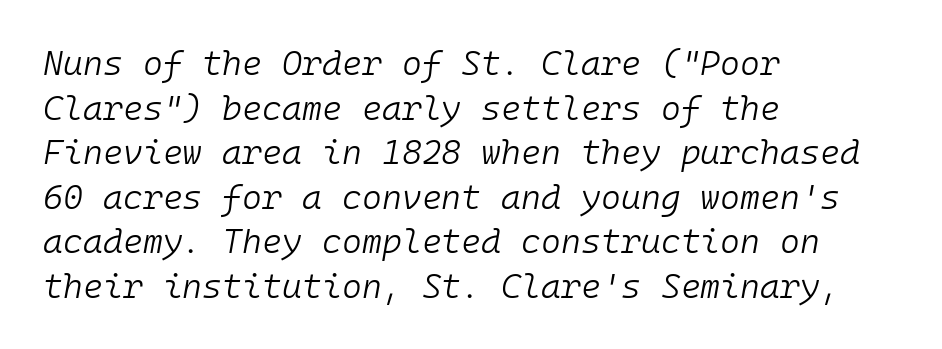
Q: Is the text bold? A: No.
Q: Is the text italic (slanted)? A: Yes, it leans right by about 10 degrees.
Q: Is the text underlined? A: No.
Q: How is the paragraph aligned? A: Left-aligned.
Q: Is the spacing between letters normal or unusually wide? A: Normal.
Q: Is the spacing between lines tight, normal or loose? A: Normal.
Q: Width (condensed, normal, or wide)? A: Normal.
Q: Stroke contrast? A: Low.
Q: x-height? A: Medium.
Q: Monospaced? A: Yes.
